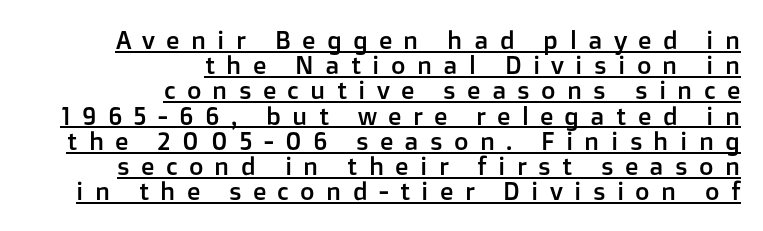
Vertical spacing — tight. The ragged edge is on the left, which tells us the setting is flush right. Honestly, the underline is the first thing you notice here. The face used here is rendered with a markedly widened letterfit.
